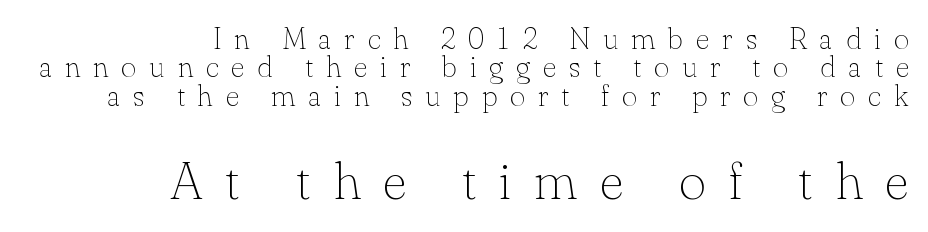
The lettering stays uniformly vertical, giving the passage a roman look. Between these two stacked blocks, the lower one wins on size. Vertically, the passage feels compressed, each row crowding the next. These lines stack with their right ends in a neat column. Spacing between characters has been opened up far beyond the box default. The strokes carry an ordinary text weight at most.
